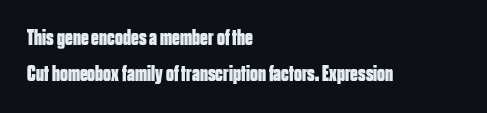
{"italic": "no", "bold": "yes", "underline": "no", "align": "left", "line_spacing": "normal", "line_spacing_ratio": 1.63, "letter_spacing": "normal", "letter_spacing_em": 0.0, "glyph_px": 22}
